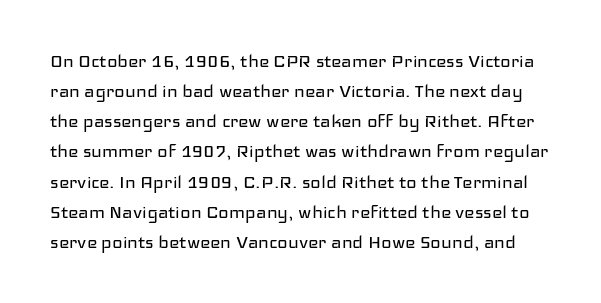
Q: Is the text bold? A: No.
Q: Is the text italic (slanted)? A: No, it is upright.
Q: Is the text underlined? A: No.
Q: Is the spacing between letters normal or unusually wide? A: Normal.
Q: Is the spacing between lines tight, normal or loose? A: Normal.
